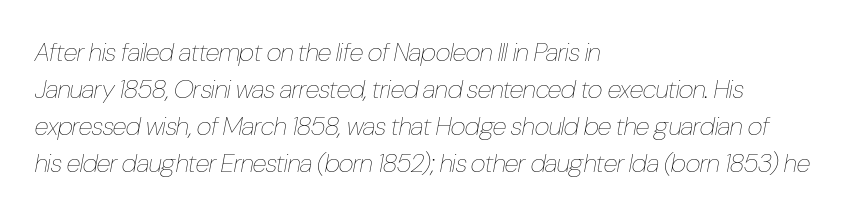
{"italic": "yes", "lean": "right", "slant_degrees": 10, "bold": "no", "underline": "no", "align": "left", "line_spacing": "normal", "line_spacing_ratio": 1.42, "letter_spacing": "normal", "letter_spacing_em": 0.0, "glyph_px": 26}
